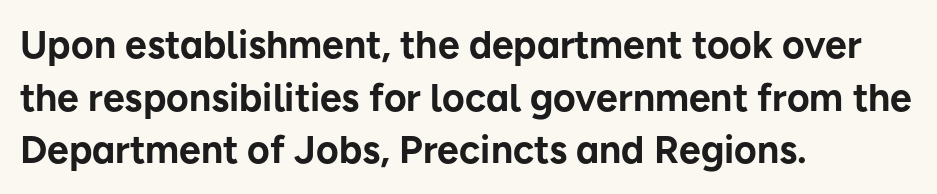
The image shows 39 px bold sans-serif type, upright; set left-aligned, normal line spacing (1.35x), normal letter spacing, not underlined; low stroke contrast and a medium x-height.
